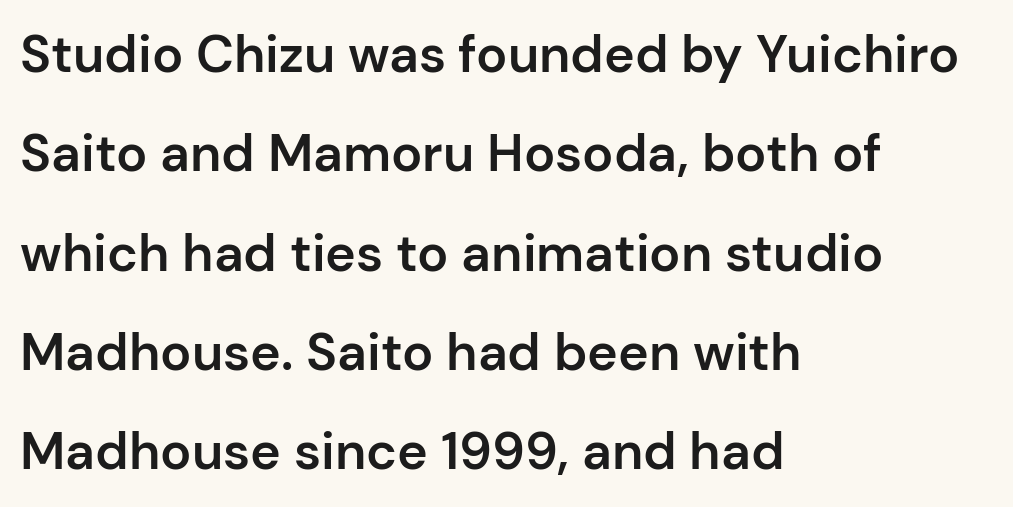
The rendering uses a large line-height, opening up the rows. Each letter keeps its own natural width here, so spacing adapts to shape. The string is rendered with underlining switched off. The lettering stays uniformly vertical, giving the passage a roman look. These lines are set flush left with a ragged right edge. Characters follow at the spacing the type designer built in.
